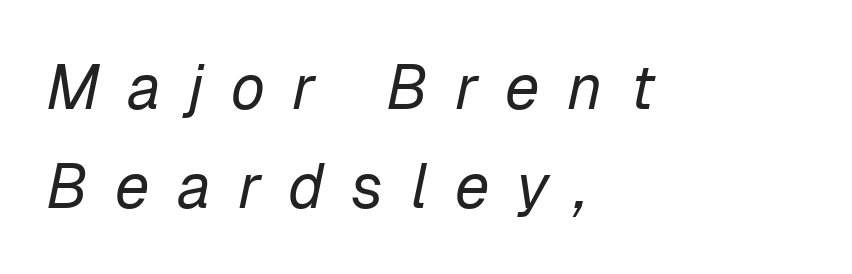
The image shows 62 px regular-weight type, italic (leaning right); set left-aligned, normal line spacing (1.6x), unusually wide letter spacing (+0.44 em), not underlined; low stroke contrast and a medium x-height.
